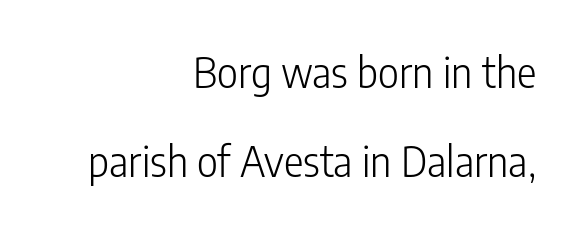
{"serif": "no", "italic": "no", "bold": "no", "weight": "light", "width": "condensed", "stroke_contrast": "low", "x_height": "medium", "monospaced": "no", "underline": "no", "align": "right", "line_spacing": "loose", "line_spacing_ratio": 2.18, "letter_spacing": "normal", "letter_spacing_em": 0.0, "glyph_px": 41}
